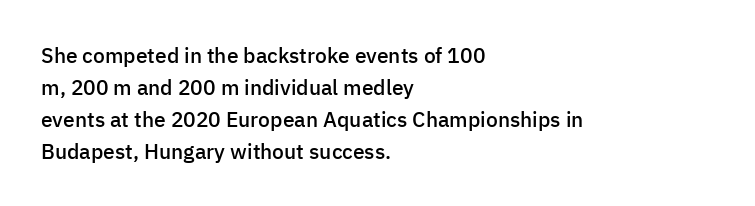
Q: Is the text bold? A: Semi-bold.
Q: Is the text italic (slanted)? A: No, it is upright.
Q: Is the text underlined? A: No.
Q: How is the paragraph aligned? A: Left-aligned.
Q: Is the spacing between letters normal or unusually wide? A: Normal.
Q: Is the spacing between lines tight, normal or loose? A: Normal.
